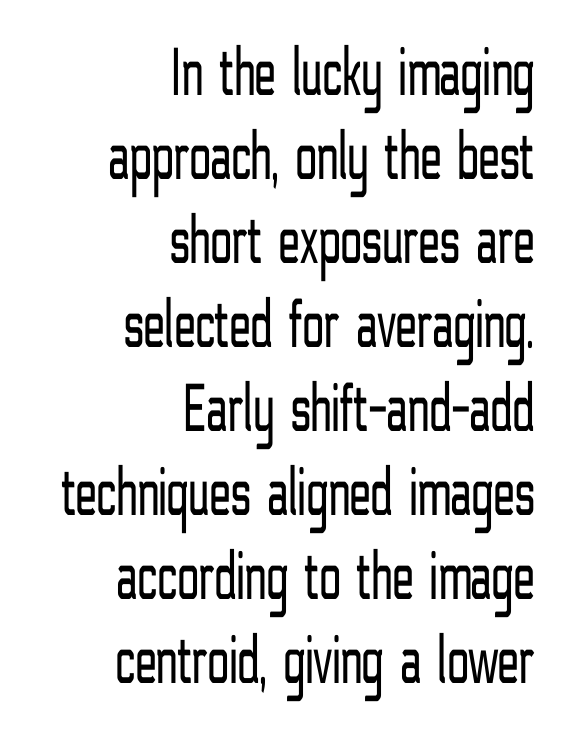
Q: Is the text bold? A: No.
Q: Is the text italic (slanted)? A: No, it is upright.
Q: Is the typeface a serif or a sans-serif typeface? A: Sans-serif.
Q: Is the text underlined? A: No.
Q: How is the paragraph aligned? A: Right-aligned.
Q: Is the spacing between letters normal or unusually wide? A: Normal.
Q: Width (condensed, normal, or wide)? A: Condensed.
Q: Stroke contrast? A: Low.
Q: x-height? A: Medium.
Q: Monospaced? A: No.
